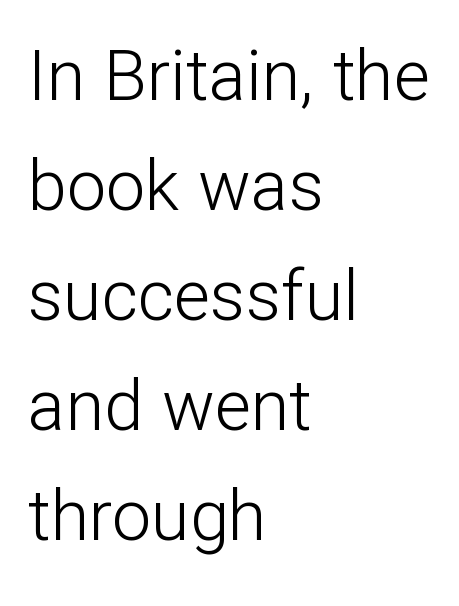
{"serif": "no", "italic": "no", "bold": "no", "weight": "light", "width": "normal", "stroke_contrast": "low", "x_height": "medium", "monospaced": "no", "underline": "no", "align": "left", "line_spacing": "normal", "line_spacing_ratio": 1.57, "letter_spacing": "normal", "letter_spacing_em": 0.0, "glyph_px": 70}
